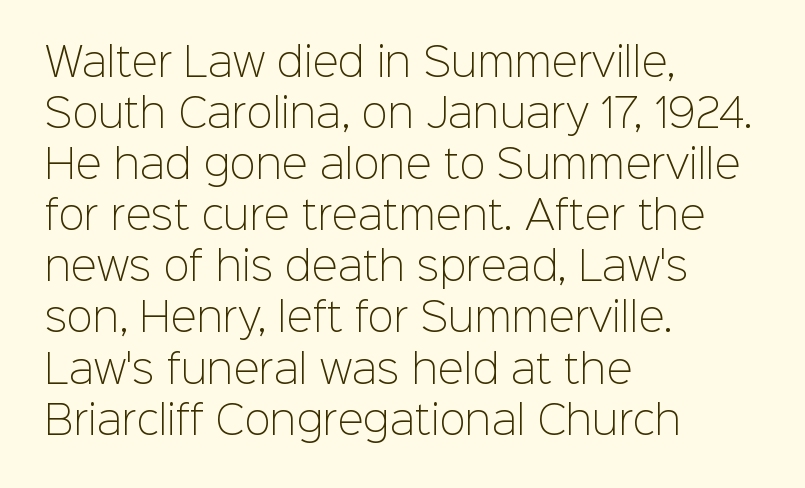
These glyphs show unthickened strokes, regular width or finer. The typesetter chose a ragged-right arrangement here. Here the designer chose a conventional face with non-uniform glyph widths. The space beneath each line is pristine and unruled.
